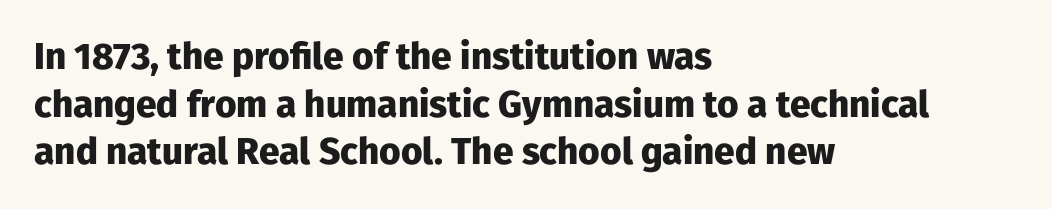
The image shows 37 px heavy sans-serif type, upright; set left-aligned, normal line spacing (1.29x), normal letter spacing, not underlined; low stroke contrast and a medium x-height.
